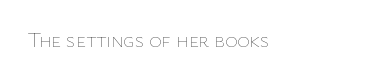
{"italic": "no", "bold": "no", "underline": "no", "letter_spacing": "normal", "letter_spacing_em": 0.0, "glyph_px": 21}
